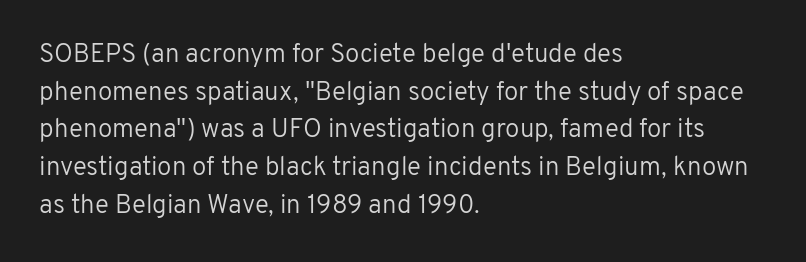
This sample is left-justified, so line endings fall wherever the words run out. Short note: letters normally spaced. These lines were composed using upright roman letters. Nothing heavy about these letters — not bold at all. The glyphs are unaccompanied by any horizontal stroke below them. Quick note: interline space is typical.
